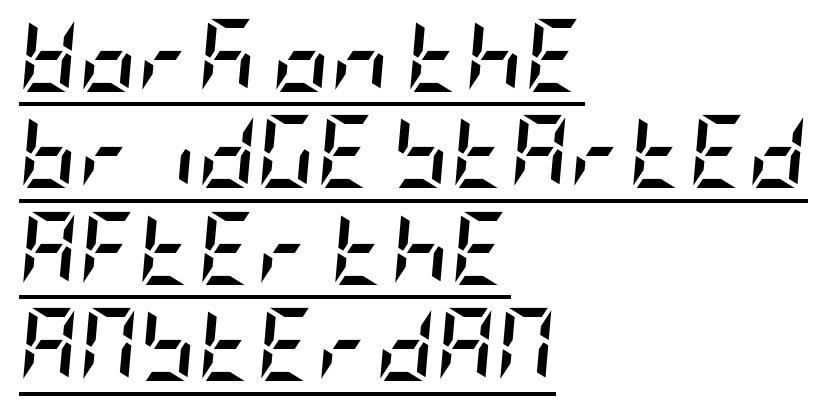
{"italic": "yes", "lean": "right", "slant_degrees": 5, "bold": "yes", "weight": "semibold", "width": "condensed", "stroke_contrast": "low", "x_height": "large", "underline": "yes", "align": "left", "line_spacing": "normal", "line_spacing_ratio": 1.32, "letter_spacing": "normal", "letter_spacing_em": 0.0, "glyph_px": 73}
